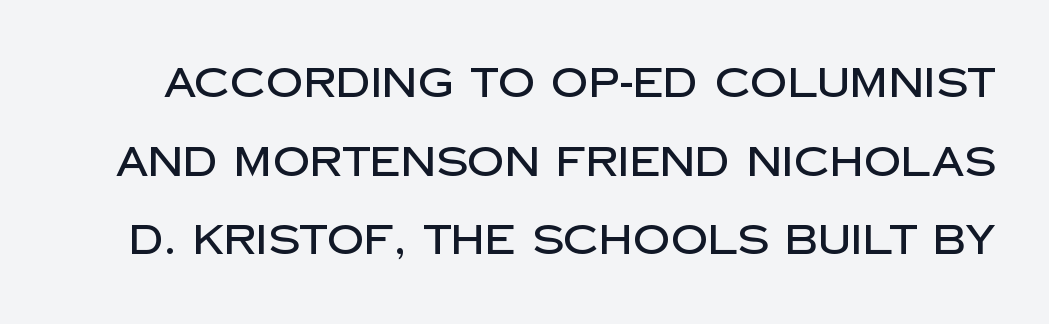
{"serif": "no", "italic": "no", "width": "normal", "stroke_contrast": "low", "x_height": "large", "monospaced": "no", "underline": "no", "line_spacing": "loose", "line_spacing_ratio": 1.92, "letter_spacing": "normal", "letter_spacing_em": 0.0, "glyph_px": 41}
